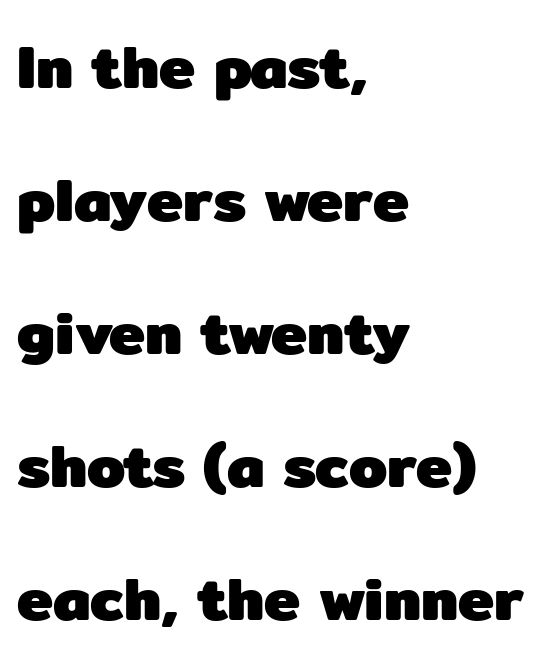
{"serif": "no", "italic": "no", "bold": "yes", "weight": "heavy", "width": "normal", "stroke_contrast": "low", "x_height": "medium", "monospaced": "no", "underline": "no", "align": "left", "line_spacing": "loose", "line_spacing_ratio": 2.18, "letter_spacing": "normal", "letter_spacing_em": 0.0, "glyph_px": 61}
